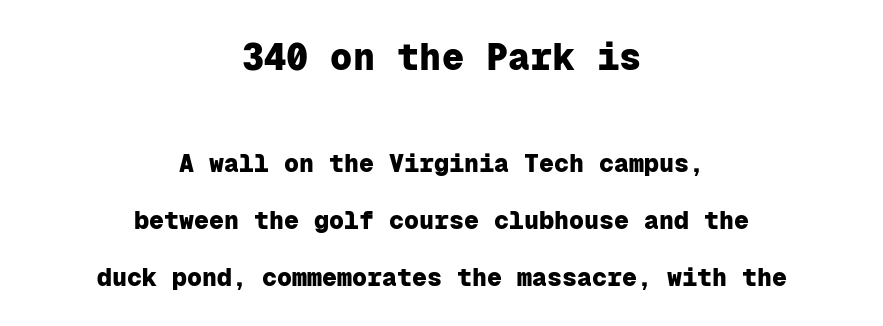
The image shows 37 px heavy sans-serif type, upright, monospaced; set centered, loose line spacing (2.28x), normal letter spacing, not underlined; the first (top) block is 1.48x larger; low stroke contrast and a medium x-height.
